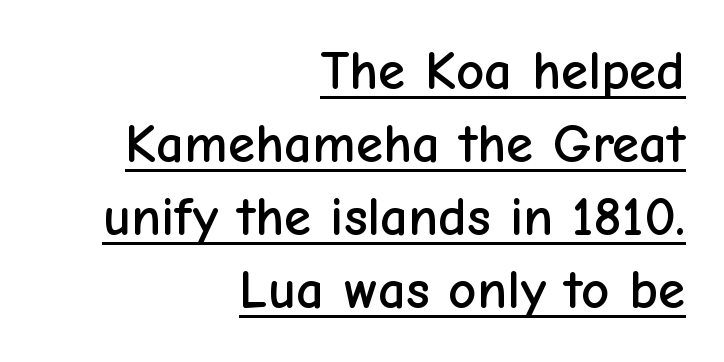
The rendering shows plain stroke endings on the letterforms — a sans-serif design. Honestly, the underline is the first thing you notice here. Interline gaps are of average width in this sample. Characters remain perfectly vertical along every line. Is this a fixed-width face? No — the glyphs have proportional, varying widths. A flush-right, rag-left setting is used for this passage.
